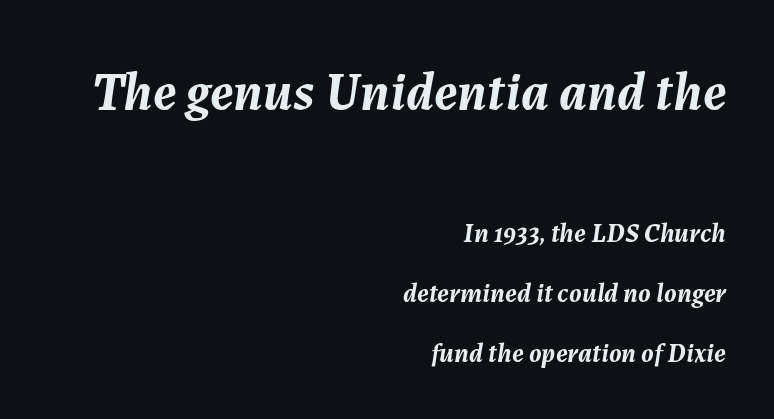
Q: Is the text bold? A: Yes.
Q: Is the text italic (slanted)? A: Yes, it leans right by about 7 degrees.
Q: Is the text underlined? A: No.
Q: How is the paragraph aligned? A: Right-aligned.
Q: Is the spacing between letters normal or unusually wide? A: Normal.
Q: Is the spacing between lines tight, normal or loose? A: Loose.
Q: Which block of text is set in a larger size, the first (top) or the second (bottom)? A: The first (top) one.
Q: Width (condensed, normal, or wide)? A: Normal.
Q: Stroke contrast? A: Medium.
Q: x-height? A: Medium.
Q: Monospaced? A: No.
